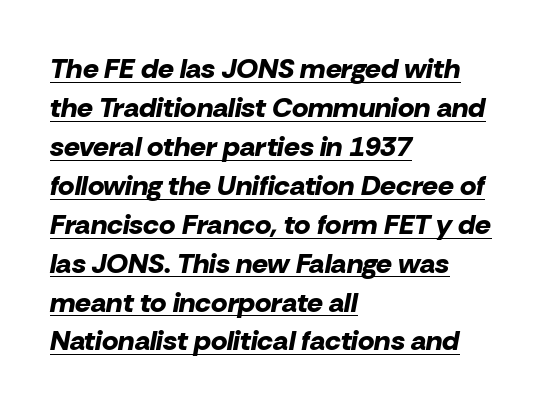
{"italic": "yes", "lean": "right", "slant_degrees": 10, "bold": "yes", "weight": "bold", "width": "normal", "stroke_contrast": "low", "x_height": "medium", "monospaced": "no", "underline": "yes", "align": "left", "line_spacing": "normal", "line_spacing_ratio": 1.39, "letter_spacing": "normal", "letter_spacing_em": 0.0, "glyph_px": 28}
